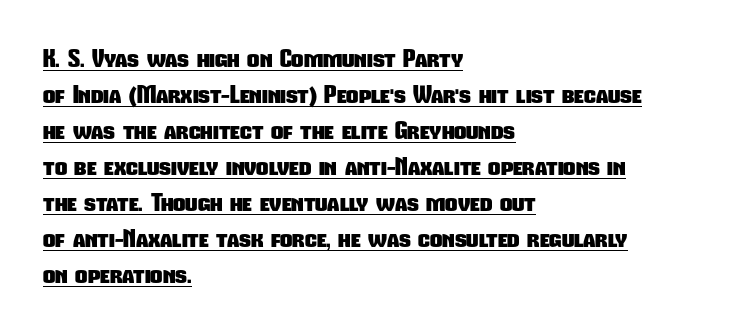
A rule runs beneath these lines of type. Letter spacing: default. Honestly, the row spacing looks completely unremarkable. If you drew a ruler down the left edge, every line would touch it. The strokes are fattened all the way to bold.
